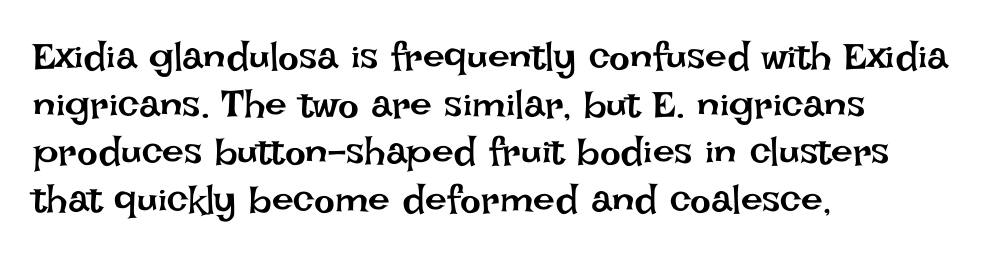
Letters rest on an invisible, unmarked baseline. The letters advance in unequal steps, a hallmark of proportional type. It's the straight-up-and-down kind of type. Heft: none added — not bold. The rag falls on the right side of this text block. Default kerning and tracking; the words read as compact shapes.
